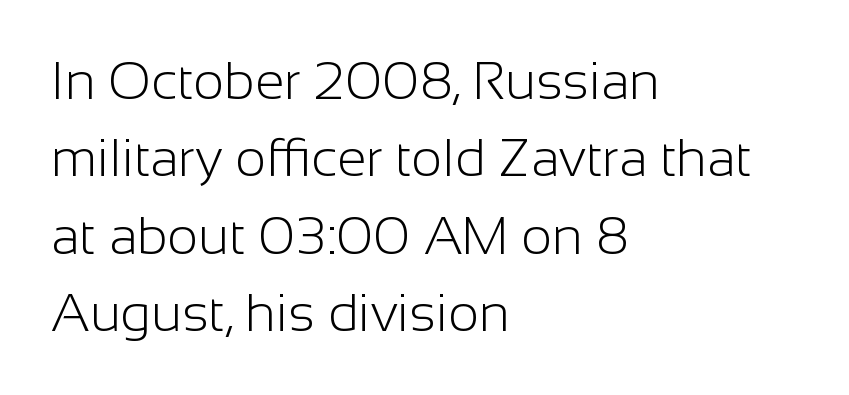
Q: Is the text bold? A: No.
Q: Is the text italic (slanted)? A: No, it is upright.
Q: Is the typeface a serif or a sans-serif typeface? A: Sans-serif.
Q: Is the text underlined? A: No.
Q: How is the paragraph aligned? A: Left-aligned.
Q: Is the spacing between letters normal or unusually wide? A: Normal.
Q: Is the spacing between lines tight, normal or loose? A: Normal.
Q: Width (condensed, normal, or wide)? A: Normal.
Q: Stroke contrast? A: Low.
Q: x-height? A: Medium.
Q: Monospaced? A: No.
